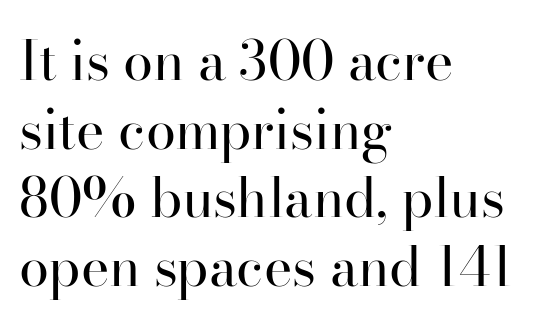
This sample uses plain, unmodified letter spacing. These lines are rendered in a variable-pitch font. The space beneath each line is pristine and unruled. Ink coverage per letter is moderate at most. A typesetter would mark this as roman, not italic.
